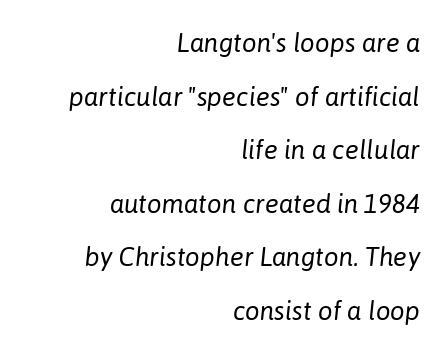
A typesetter would call this zero additional tracking. The glyphs look as if they've been sheared to an angle. Line spacing here is loose. Stroke thickness stays within the range of a standard reading face or lighter. Has an underline been added? It has not. The rag falls on the left side of this text block.
